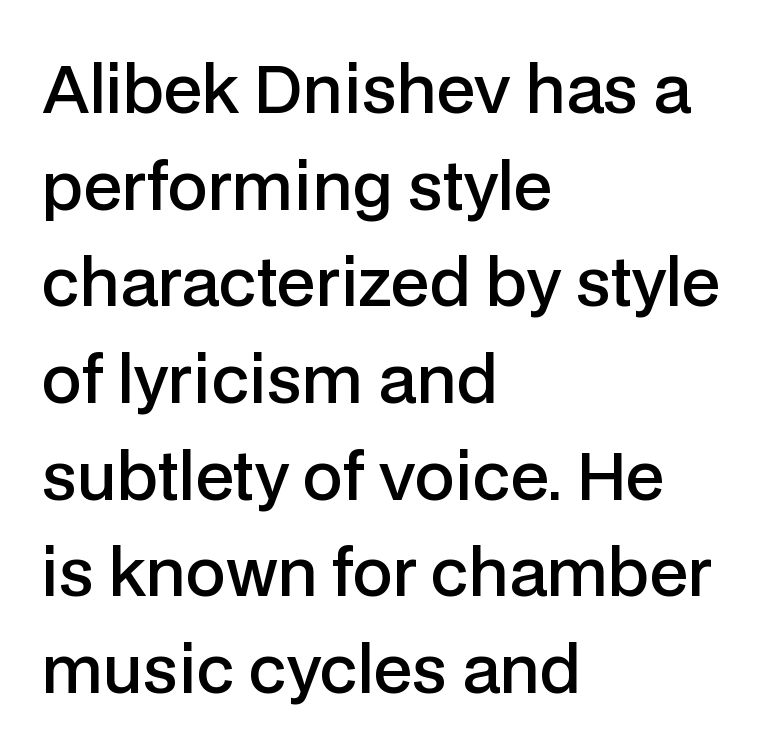
Q: Is the text bold? A: Semi-bold.
Q: Is the text italic (slanted)? A: No, it is upright.
Q: Is the typeface a serif or a sans-serif typeface? A: Sans-serif.
Q: Is the text underlined? A: No.
Q: How is the paragraph aligned? A: Left-aligned.
Q: Is the spacing between letters normal or unusually wide? A: Normal.
Q: Is the spacing between lines tight, normal or loose? A: Normal.
Q: Width (condensed, normal, or wide)? A: Normal.
Q: Stroke contrast? A: Low.
Q: x-height? A: Medium.
Q: Monospaced? A: No.
